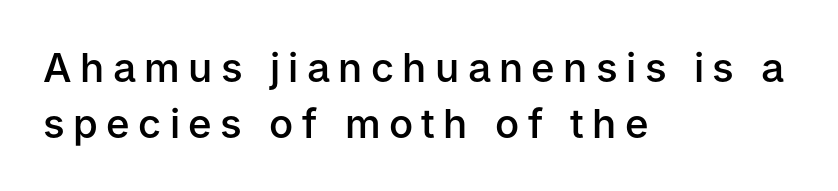
The image shows 40 px semibold sans-serif type, upright; set left-aligned, normal line spacing (1.4x), unusually wide letter spacing (+0.21 em), not underlined; low stroke contrast and a medium x-height.
